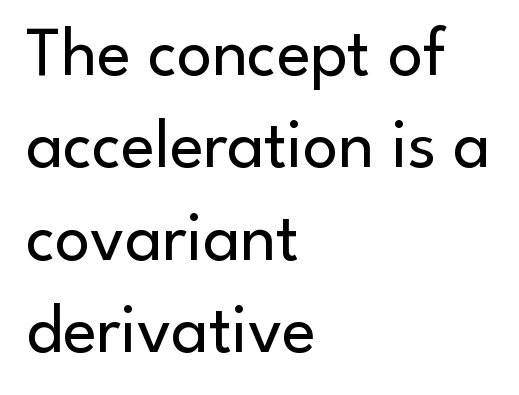
The image shows 70 px regular-weight sans-serif type, upright; set left-aligned, normal line spacing (1.32x), normal letter spacing, not underlined; low stroke contrast and a small x-height.
